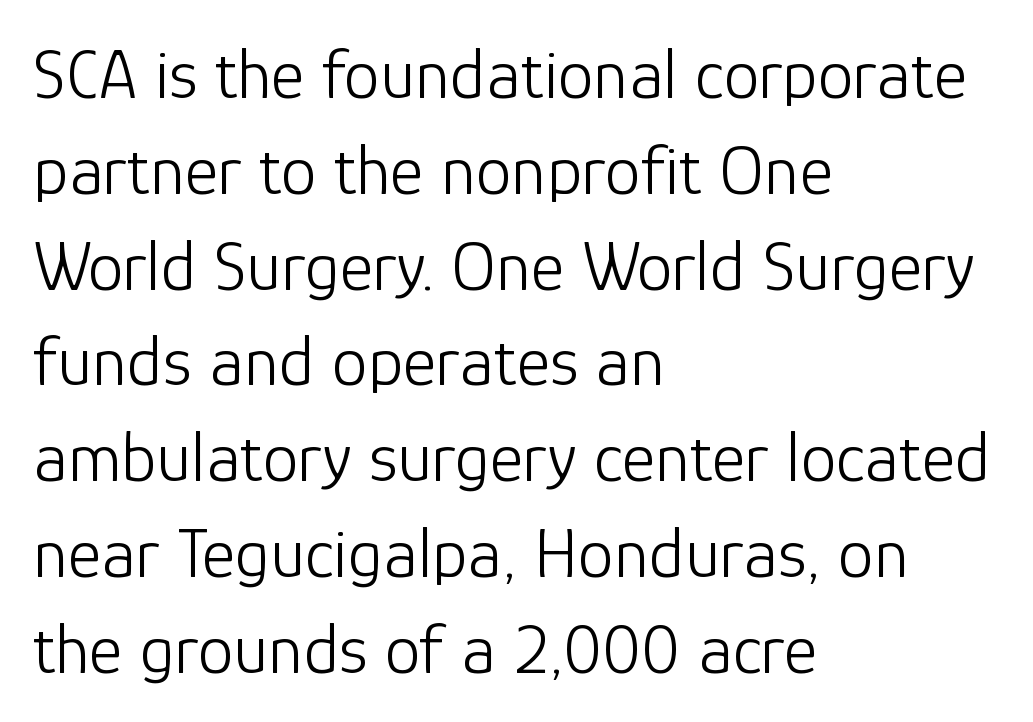
Q: Is the text bold? A: No.
Q: Is the text italic (slanted)? A: No, it is upright.
Q: Is the typeface a serif or a sans-serif typeface? A: Sans-serif.
Q: Is the text underlined? A: No.
Q: How is the paragraph aligned? A: Left-aligned.
Q: Is the spacing between letters normal or unusually wide? A: Normal.
Q: Is the spacing between lines tight, normal or loose? A: Normal.
Q: Width (condensed, normal, or wide)? A: Normal.
Q: Stroke contrast? A: Low.
Q: x-height? A: Medium.
Q: Monospaced? A: No.
